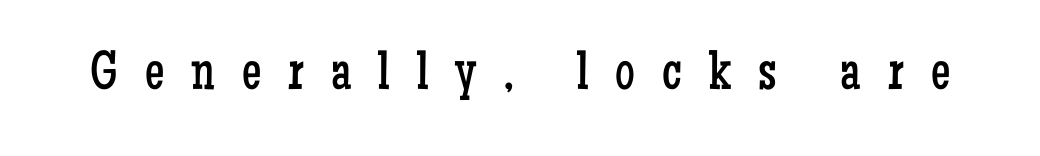
Q: Is the text bold? A: No.
Q: Is the text italic (slanted)? A: No, it is upright.
Q: Is the typeface a serif or a sans-serif typeface? A: Serif.
Q: Is the text underlined? A: No.
Q: Is the spacing between letters normal or unusually wide? A: Unusually wide.
Q: Width (condensed, normal, or wide)? A: Condensed.
Q: Stroke contrast? A: Low.
Q: x-height? A: Medium.
Q: Monospaced? A: No.
